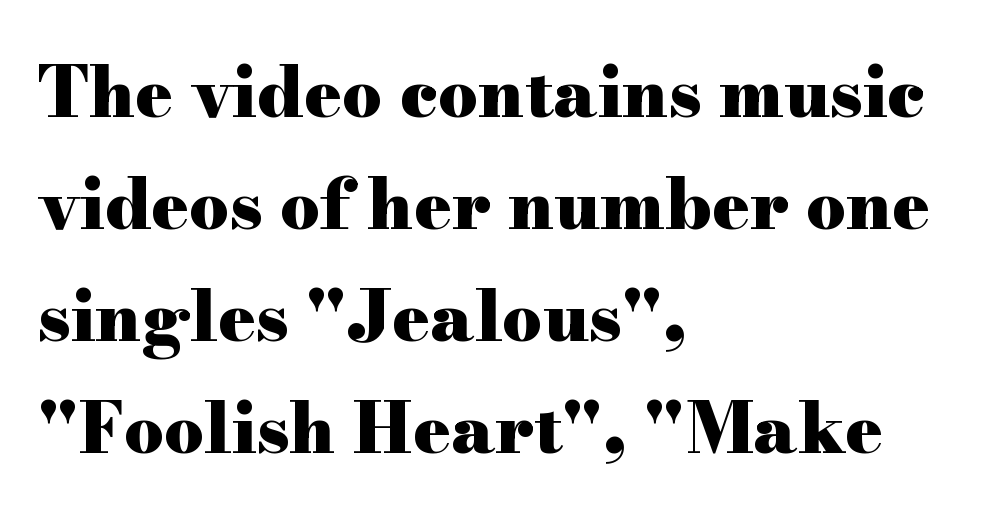
The image shows 70 px heavy, wide serif type, upright; set left-aligned, normal line spacing (1.6x), normal letter spacing, not underlined; high stroke contrast and a small x-height.
